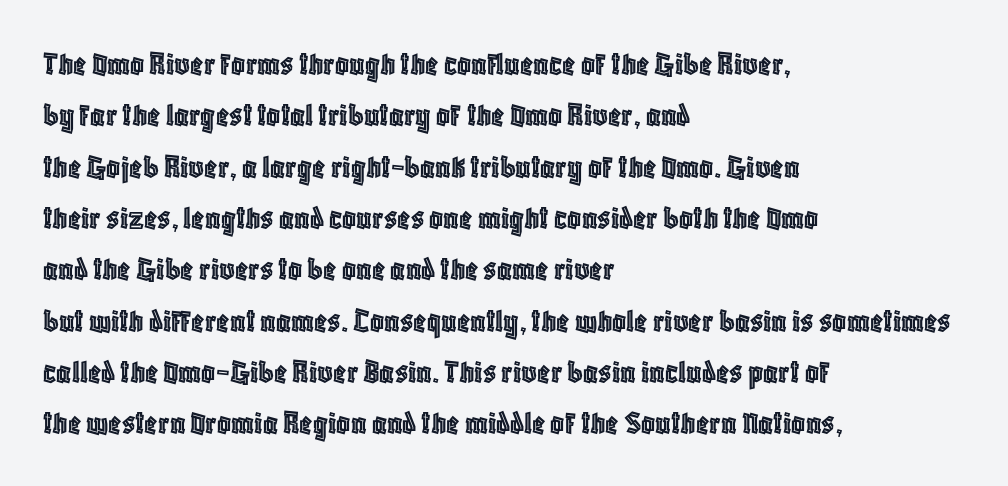
The letters stand straight up with perfectly vertical stems. These lines keep a tight, regular rhythm from letter to letter. Rows of type keep a routine distance in the vertical direction. Each line starts at the same left margin while the right side varies. Check the space under the baseline: it is left empty.
